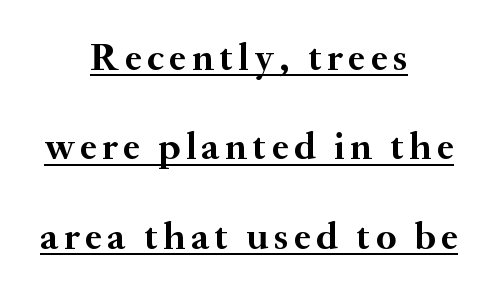
Style check: upright. Character widths vary here, with narrow letters taking less room than wide ones. Bold? Absolutely — the strokes are thick and heavy. The rendering shows small feet on the letterforms — a serif design. Honestly, the rows look like they've been pulled way apart.
